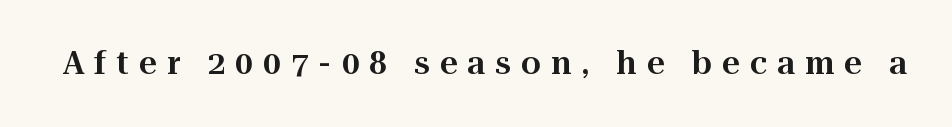
The letters stand upright; this is a roman face. The specimen omits any rule beneath the text block's lines. Character widths vary here, with narrow letters taking less room than wide ones. The face used here is rendered with a markedly widened letterfit. These lines are composed in type with serifs.
